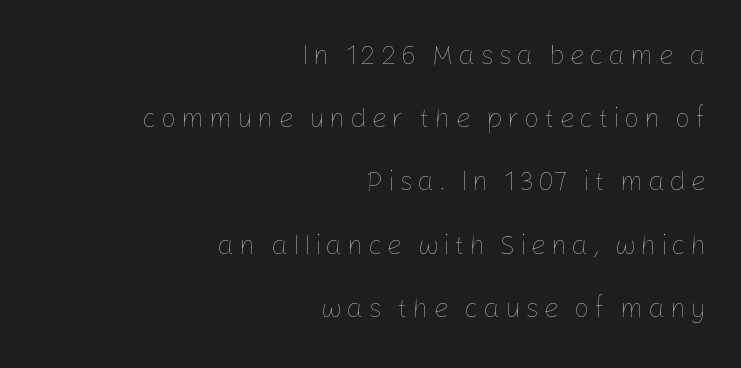
{"italic": "no", "bold": "no", "underline": "no", "align": "right", "line_spacing": "loose", "line_spacing_ratio": 2.34, "glyph_px": 27}
